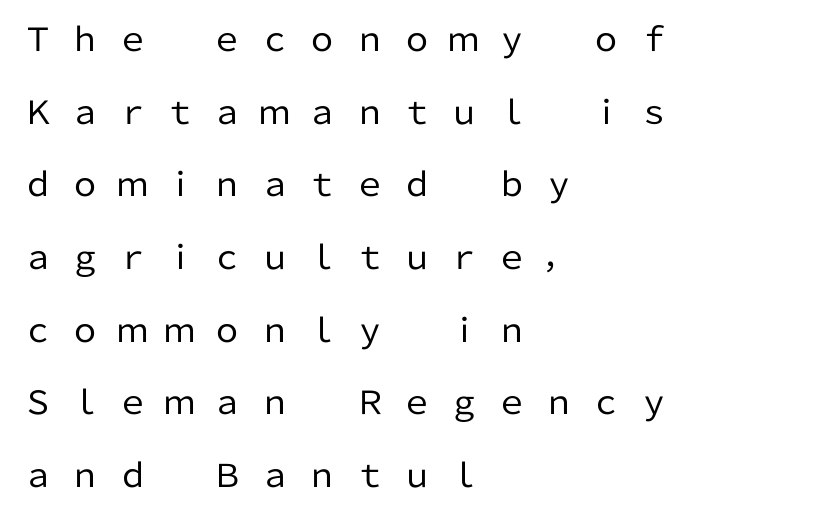
The image shows 32 px regular-weight sans-serif type, upright; set left-aligned, loose line spacing (2.27x), unusually wide letter spacing (+0.48 em), not underlined; low stroke contrast and a medium x-height.
